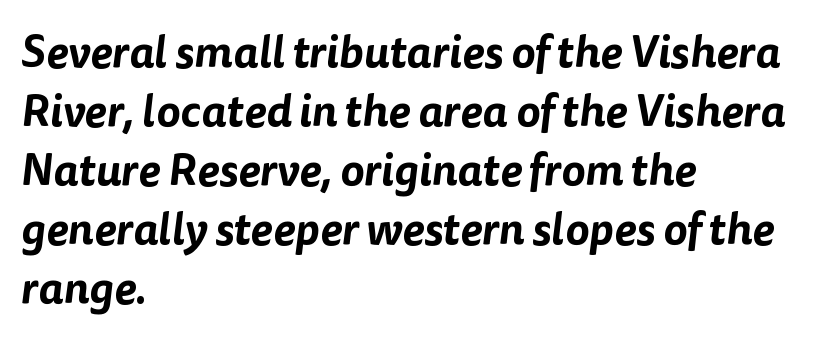
Q: Is the typeface a serif or a sans-serif typeface? A: Sans-serif.
Q: Is the text underlined? A: No.
Q: How is the paragraph aligned? A: Left-aligned.
Q: Is the spacing between letters normal or unusually wide? A: Normal.
Q: Is the spacing between lines tight, normal or loose? A: Normal.
Q: Width (condensed, normal, or wide)? A: Normal.
Q: Stroke contrast? A: Low.
Q: x-height? A: Medium.
Q: Monospaced? A: No.
